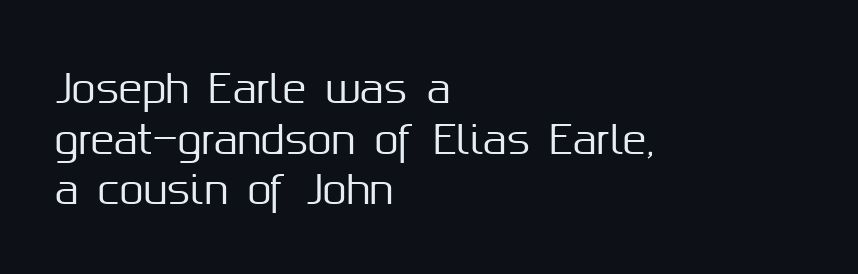
Q: Is the text italic (slanted)? A: No, it is upright.
Q: Is the typeface a serif or a sans-serif typeface? A: Sans-serif.
Q: Is the text underlined? A: No.
Q: How is the paragraph aligned? A: Left-aligned.
Q: Is the spacing between letters normal or unusually wide? A: Normal.
Q: Is the spacing between lines tight, normal or loose? A: Normal.
Q: Width (condensed, normal, or wide)? A: Normal.
Q: Stroke contrast? A: Medium.
Q: x-height? A: Medium.
Q: Monospaced? A: No.
